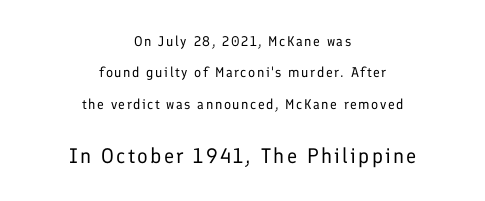
Q: Is the text bold? A: No.
Q: Is the text italic (slanted)? A: No, it is upright.
Q: Is the text underlined? A: No.
Q: How is the paragraph aligned? A: Centered.
Q: Is the spacing between lines tight, normal or loose? A: Loose.
Q: Which block of text is set in a larger size, the first (top) or the second (bottom)? A: The second (bottom) one.
